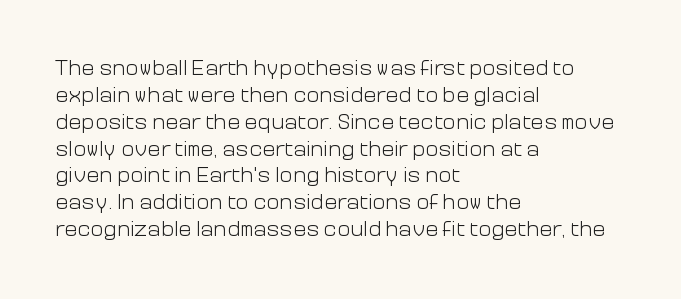
The image shows 22 px text type, upright; set left-aligned, line spacing 1.22x, normal letter spacing, not underlined.
